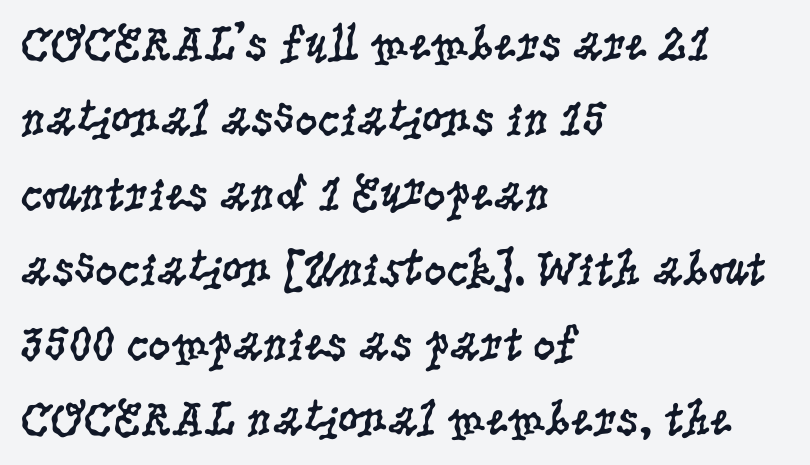
Q: Is the text bold? A: No.
Q: Is the typeface a serif or a sans-serif typeface? A: Serif.
Q: Is the text underlined? A: No.
Q: How is the paragraph aligned? A: Left-aligned.
Q: Is the spacing between letters normal or unusually wide? A: Normal.
Q: Is the spacing between lines tight, normal or loose? A: Normal.
Q: Width (condensed, normal, or wide)? A: Condensed.
Q: Stroke contrast? A: Low.
Q: x-height? A: Large.
Q: Monospaced? A: No.
